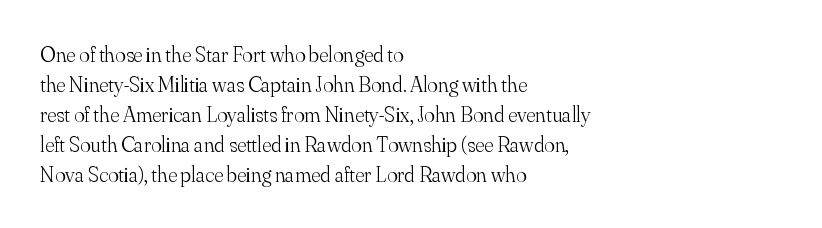
Reading down the column, the eye jumps a familiar distance to each next line. Left-aligned paragraph, ragged on the right. Check under the words: just untouched page. Nope, not italic — everything's standing straight.
